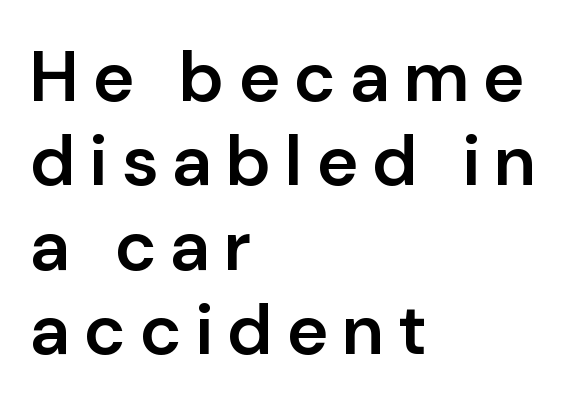
Q: Is the text bold? A: Semi-bold.
Q: Is the text italic (slanted)? A: No, it is upright.
Q: Is the typeface a serif or a sans-serif typeface? A: Sans-serif.
Q: Is the text underlined? A: No.
Q: How is the paragraph aligned? A: Left-aligned.
Q: Is the spacing between letters normal or unusually wide? A: Unusually wide.
Q: Width (condensed, normal, or wide)? A: Normal.
Q: Stroke contrast? A: Low.
Q: x-height? A: Medium.
Q: Monospaced? A: No.
